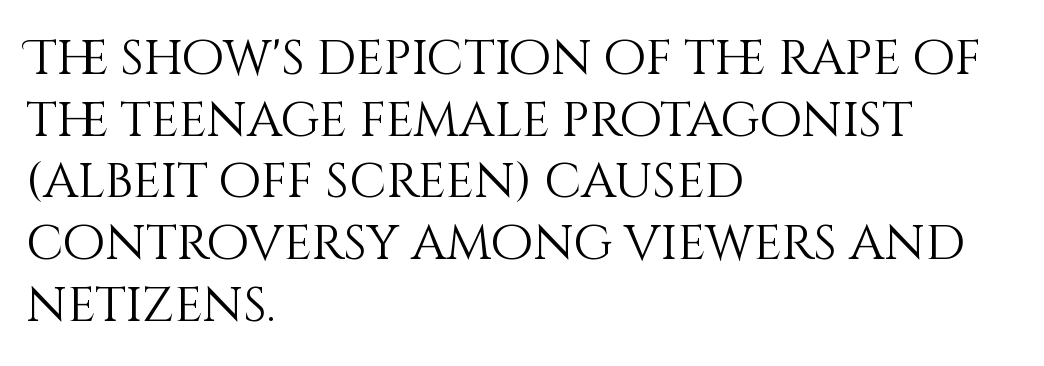
Q: Is the text bold? A: No.
Q: Is the text italic (slanted)? A: No, it is upright.
Q: Is the text underlined? A: No.
Q: How is the paragraph aligned? A: Left-aligned.
Q: Is the spacing between letters normal or unusually wide? A: Normal.
Q: Is the spacing between lines tight, normal or loose? A: Normal.
Q: Width (condensed, normal, or wide)? A: Normal.
Q: Stroke contrast? A: Medium.
Q: x-height? A: Large.
Q: Monospaced? A: No.
